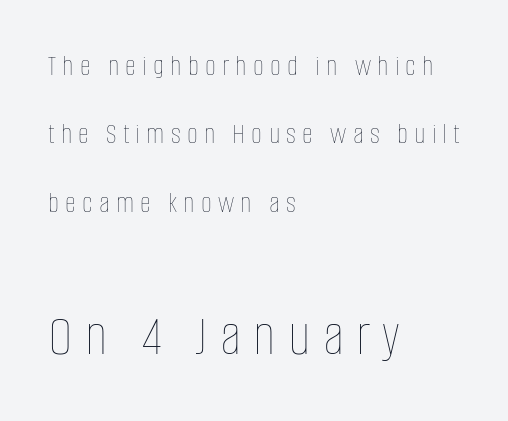
Horizontal alignment here is leftward, the default for most running prose. Students, observe: this is what heavily led, spacious text looks like. The specimen omits any rule beneath the text block's lines. Think standard paragraph weight, or any step lighter than that. Does extra space separate the letters? Yes, quite a lot of it.
